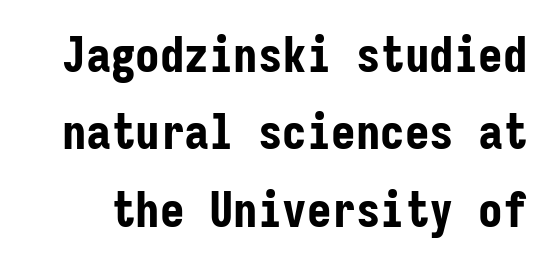
The image shows 49 px bold, condensed sans-serif type, upright, monospaced; set normal line spacing (1.58x), normal letter spacing, not underlined; low stroke contrast and a medium x-height.
